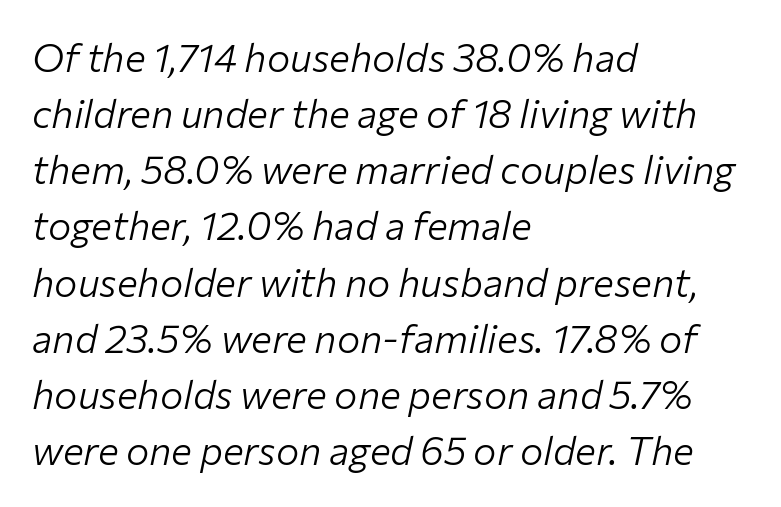
The image shows 39 px light type, italic (leaning right); set left-aligned, normal line spacing (1.44x), normal letter spacing, not underlined; low stroke contrast and a medium x-height.
